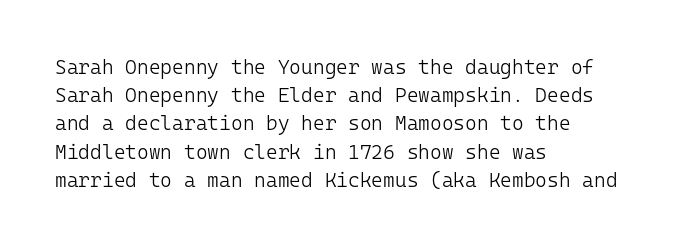
Q: Is the text bold? A: No.
Q: Is the text italic (slanted)? A: No, it is upright.
Q: Is the text underlined? A: No.
Q: How is the paragraph aligned? A: Left-aligned.
Q: Is the spacing between letters normal or unusually wide? A: Normal.
Q: Is the spacing between lines tight, normal or loose? A: Normal.
